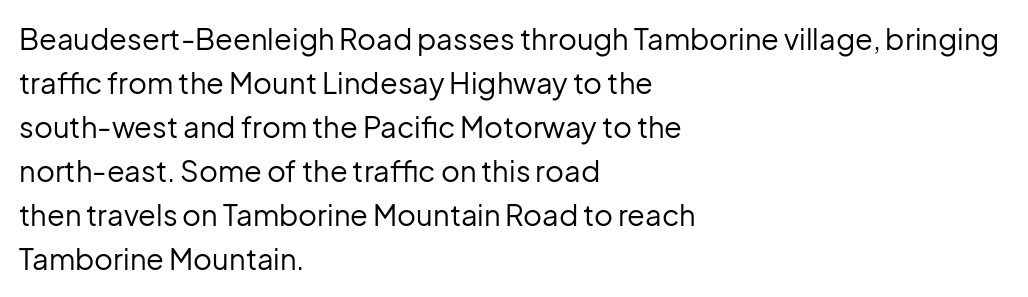
The image shows 29 px regular-weight sans-serif type, upright; set left-aligned, normal line spacing (1.52x), normal letter spacing, not underlined; low stroke contrast and a medium x-height.
